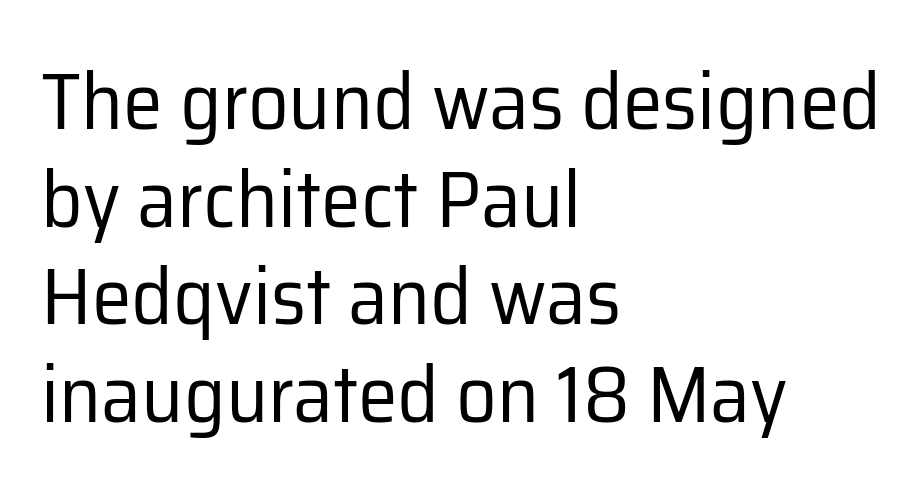
{"serif": "no", "italic": "no", "bold": "no", "weight": "regular", "width": "normal", "stroke_contrast": "low", "x_height": "medium", "monospaced": "no", "underline": "no", "align": "left", "line_spacing_ratio": 1.22, "letter_spacing": "normal", "letter_spacing_em": 0.0, "glyph_px": 80}
